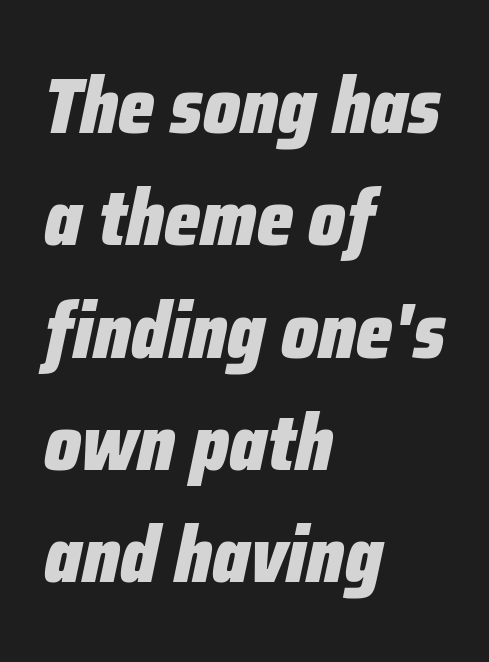
{"italic": "yes", "lean": "right", "slant_degrees": 12, "bold": "yes", "weight": "heavy", "width": "condensed", "stroke_contrast": "low", "x_height": "medium", "monospaced": "no", "underline": "no", "align": "left", "line_spacing": "normal", "line_spacing_ratio": 1.44, "letter_spacing": "normal", "letter_spacing_em": 0.0, "glyph_px": 78}
